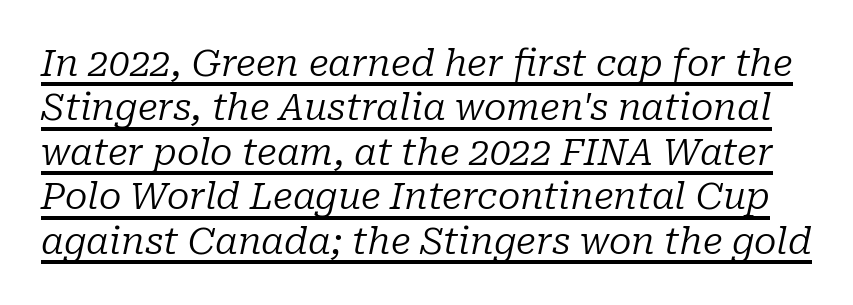
The image shows 37 px regular-weight serif type, italic (leaning right); set line spacing 1.2x, normal letter spacing, underlined; low stroke contrast and a medium x-height.
